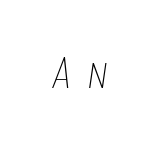
The area under the type is left untouched. Stroke mass is kept to a normal reading level or below. Varying glyph widths throughout — classic text-font behaviour. The lettering tilts uniformly, giving the passage an italic look. Look at the tracking — it's clearly loosened, letters drifting apart.
